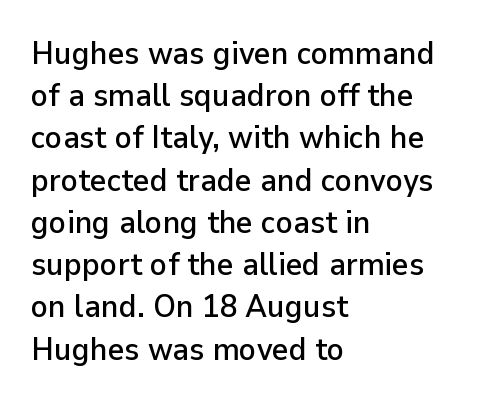
Each line starts at the same left margin while the right side varies. Ascenders rise straight up at ninety degrees. Each word holds together tightly as a unit, with standard inter-letter gaps. Quick note: interline space is typical.
